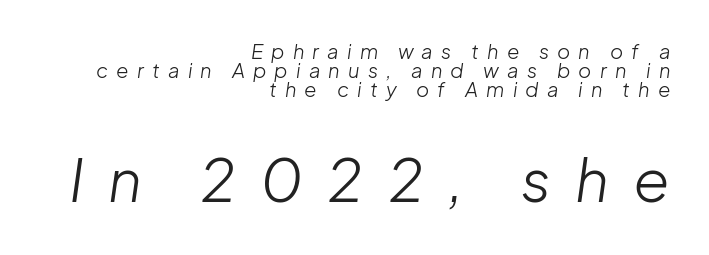
Q: Is the text bold? A: No.
Q: Is the text italic (slanted)? A: Yes, it leans right by about 8 degrees.
Q: Is the text underlined? A: No.
Q: How is the paragraph aligned? A: Right-aligned.
Q: Is the spacing between letters normal or unusually wide? A: Unusually wide.
Q: Is the spacing between lines tight, normal or loose? A: Tight.
Q: Which block of text is set in a larger size, the first (top) or the second (bottom)? A: The second (bottom) one.
Q: Width (condensed, normal, or wide)? A: Normal.
Q: Stroke contrast? A: Low.
Q: x-height? A: Medium.
Q: Monospaced? A: No.
